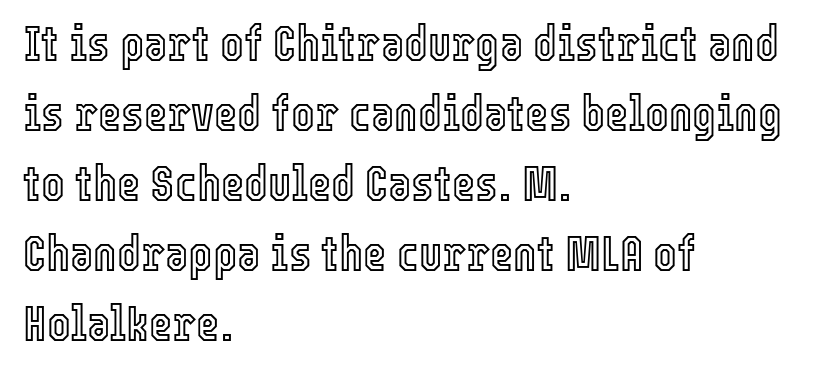
Looks like regular typesetting: each glyph gets only the width it needs. The rendering anchors every line to the left-hand side. A typesetter would call this zero additional tracking. Do the letters lean? They stand straight. Vertical spacing — default. Plain, unruled lines of type.
